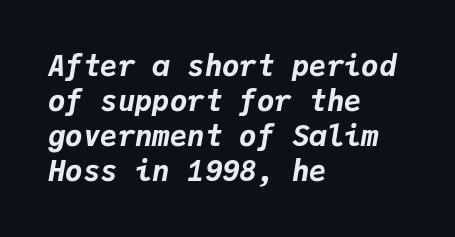
{"italic": "yes", "lean": "right", "slant_degrees": 9, "bold": "yes", "weight": "bold", "width": "normal", "stroke_contrast": "low", "x_height": "medium", "monospaced": "yes", "underline": "no", "align": "left", "line_spacing_ratio": 1.21, "letter_spacing": "normal", "letter_spacing_em": 0.0, "glyph_px": 29}
